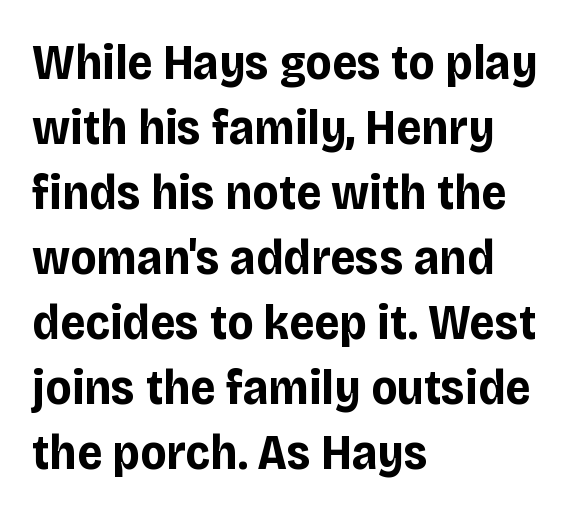
Teacher's note: observe the even left margin — that is flush-left alignment. The rendering shows plain stroke endings on the letterforms — a sans-serif design. The vertical gap from one line to the next is medium. Nothing unusual about the tracking: characters are spaced as the font intends. Underlining? Definitely not there.
